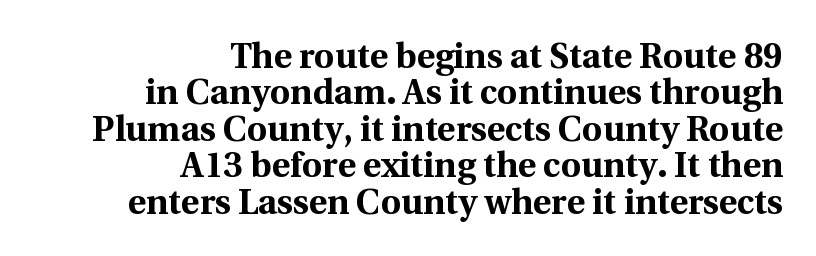
The image shows 35 px bold serif type, upright; set right-aligned, tight line spacing (1.04x), normal letter spacing, not underlined; a medium x-height.
